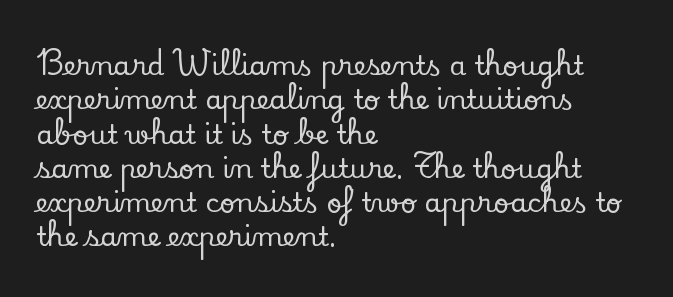
The image shows 27 px text type, upright; set left-aligned, normal line spacing (1.27x), normal letter spacing, not underlined.
